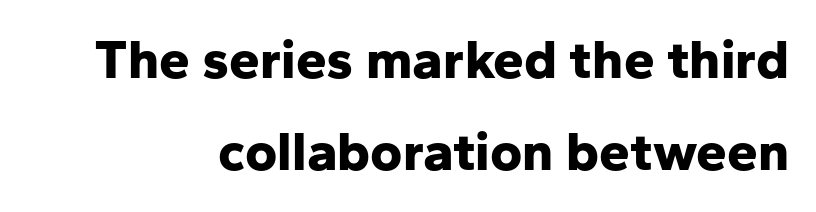
Q: Is the text bold? A: Yes.
Q: Is the text italic (slanted)? A: No, it is upright.
Q: Is the typeface a serif or a sans-serif typeface? A: Sans-serif.
Q: Is the text underlined? A: No.
Q: How is the paragraph aligned? A: Right-aligned.
Q: Is the spacing between letters normal or unusually wide? A: Normal.
Q: Is the spacing between lines tight, normal or loose? A: Normal.
Q: Width (condensed, normal, or wide)? A: Normal.
Q: Stroke contrast? A: Low.
Q: x-height? A: Medium.
Q: Monospaced? A: No.
